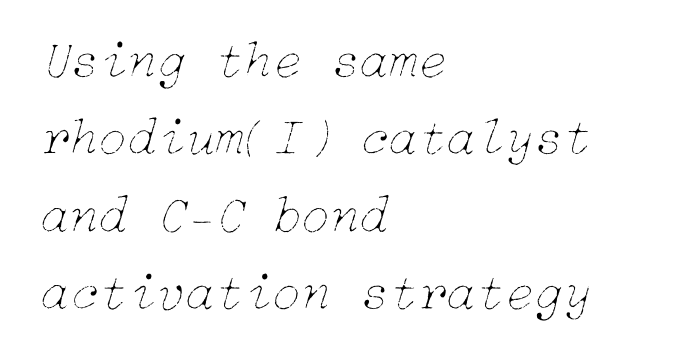
{"italic": "yes", "lean": "right", "slant_degrees": 15, "bold": "no", "weight": "thin", "width": "normal", "stroke_contrast": "low", "x_height": "medium", "underline": "no", "align": "left", "line_spacing": "normal", "line_spacing_ratio": 1.46, "letter_spacing": "normal", "letter_spacing_em": 0.0, "glyph_px": 53}
